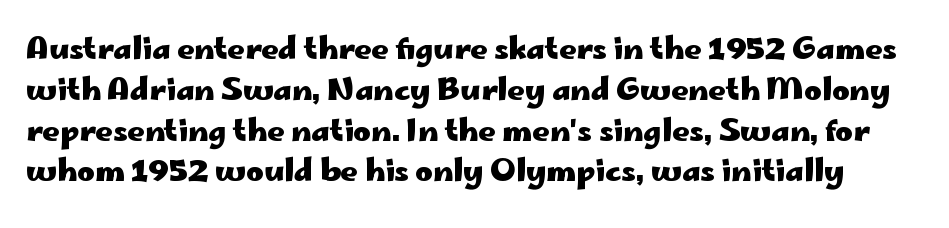
The characters look thick and weighty, a clear bold. Unmarked baselines from the first word to the last. What stands out about the letter spacing? Nothing — it is the standard amount. Unlike a traditional serif, this face leaves its strokes unadorned.
